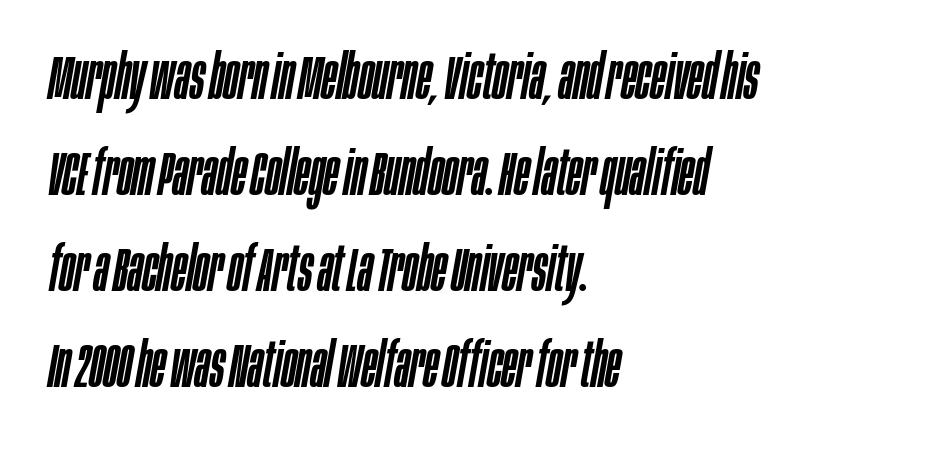
Q: Is the text italic (slanted)? A: Yes, it leans right by about 10 degrees.
Q: Is the text underlined? A: No.
Q: How is the paragraph aligned? A: Left-aligned.
Q: Is the spacing between letters normal or unusually wide? A: Normal.
Q: Is the spacing between lines tight, normal or loose? A: Normal.
Q: Width (condensed, normal, or wide)? A: Condensed.
Q: Stroke contrast? A: Low.
Q: x-height? A: Large.
Q: Monospaced? A: No.
